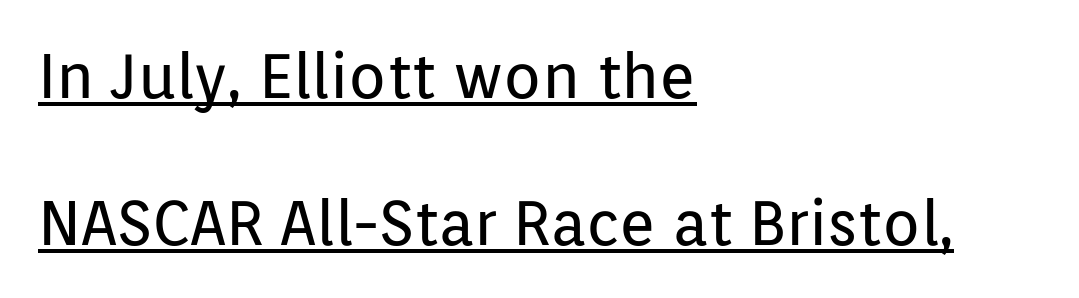
These lines are composed in type without serifs. Regarding leading, the lines here are spaced well apart. The rendered words wear a rule along their underside. The letters stand straight up with perfectly vertical stems.
